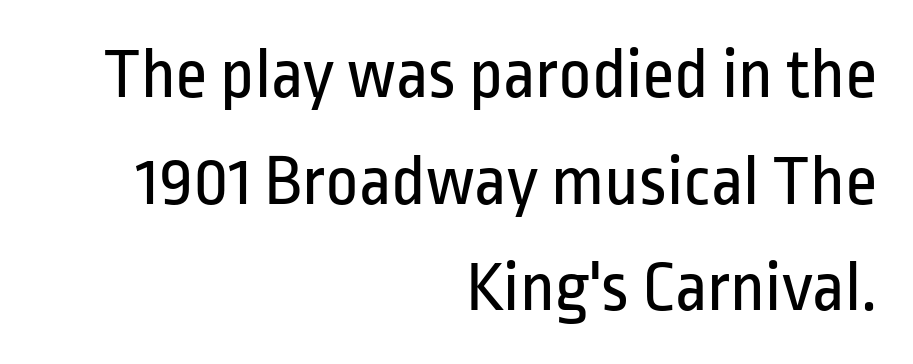
{"serif": "no", "italic": "no", "bold": "no", "weight": "regular", "width": "condensed", "stroke_contrast": "low", "x_height": "medium", "monospaced": "no", "underline": "no", "align": "right", "line_spacing": "normal", "line_spacing_ratio": 1.48, "letter_spacing": "normal", "letter_spacing_em": 0.0, "glyph_px": 72}
